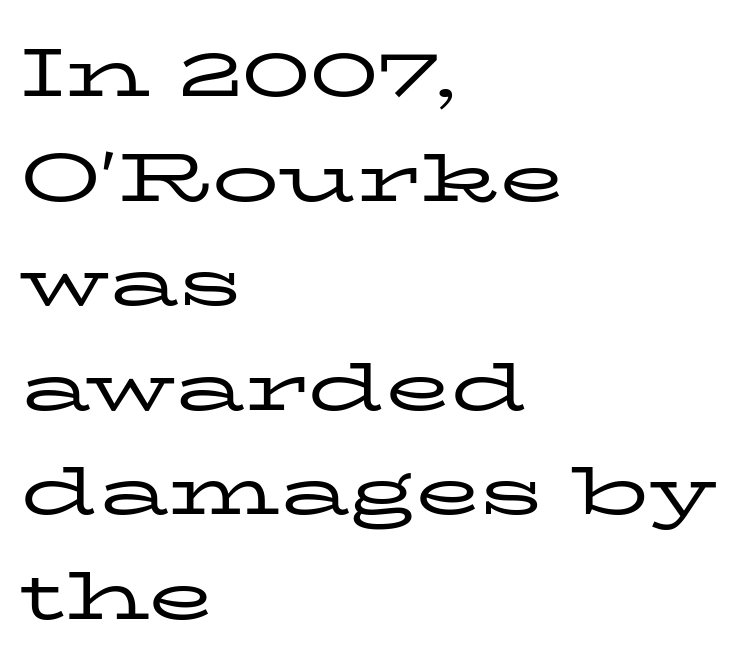
The image shows 67 px regular-weight, wide serif type, upright; set left-aligned, normal line spacing (1.56x), normal letter spacing, not underlined; low stroke contrast and a medium x-height.
